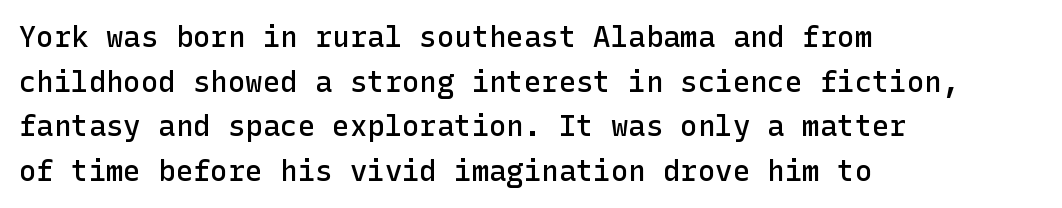
If you drew a line through each stem, it would be perfectly vertical. Serifs: no, the terminals of the letterforms are clean. The space between consecutive lines is moderate. The space directly below the letters is spotless. Students, this is semibold: more ink than regular, less than bold.
